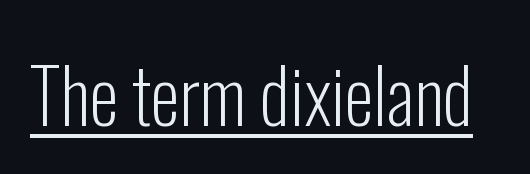
The image shows 74 px light, condensed sans-serif type, upright; set normal letter spacing, underlined; low stroke contrast and a medium x-height.
